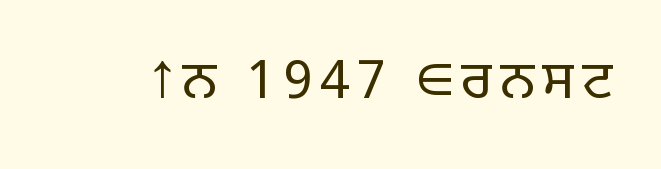
Q: Is the text bold? A: No.
Q: Is the text italic (slanted)? A: No, it is upright.
Q: Is the typeface a serif or a sans-serif typeface? A: Sans-serif.
Q: Is the text underlined? A: No.
Q: Width (condensed, normal, or wide)? A: Normal.
Q: Stroke contrast? A: Low.
Q: x-height? A: Large.
Q: Monospaced? A: No.
